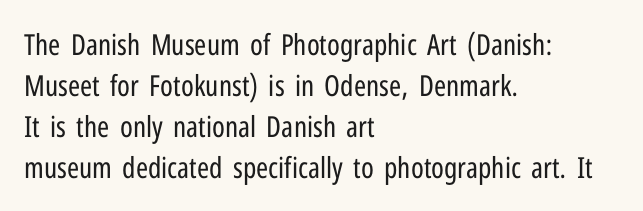
The gap between lines stays unmarked. Posture: vertical. This sample is left-justified, so line endings fall wherever the words run out. A quiet, ordinary-to-light weight characterises the typeface.
